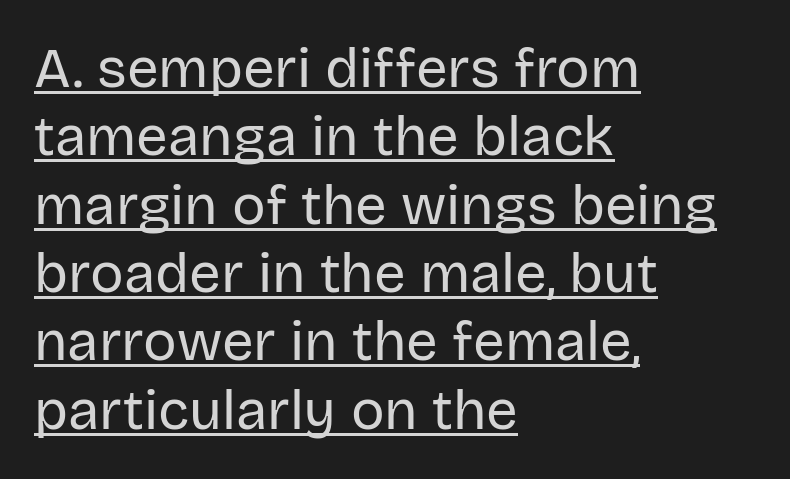
{"serif": "no", "italic": "no", "bold": "no", "weight": "regular", "width": "normal", "stroke_contrast": "low", "x_height": "large", "monospaced": "no", "underline": "yes", "align": "left", "line_spacing_ratio": 1.22, "letter_spacing": "normal", "letter_spacing_em": 0.0, "glyph_px": 56}
